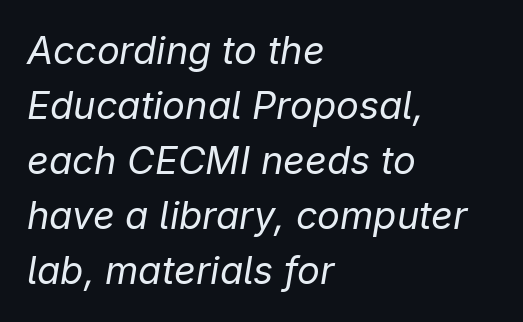
Q: Is the text bold? A: No.
Q: Is the text italic (slanted)? A: Yes, it leans right by about 9 degrees.
Q: Is the text underlined? A: No.
Q: How is the paragraph aligned? A: Left-aligned.
Q: Is the spacing between letters normal or unusually wide? A: Normal.
Q: Is the spacing between lines tight, normal or loose? A: Normal.
Q: Width (condensed, normal, or wide)? A: Normal.
Q: Stroke contrast? A: Low.
Q: x-height? A: Medium.
Q: Monospaced? A: No.
